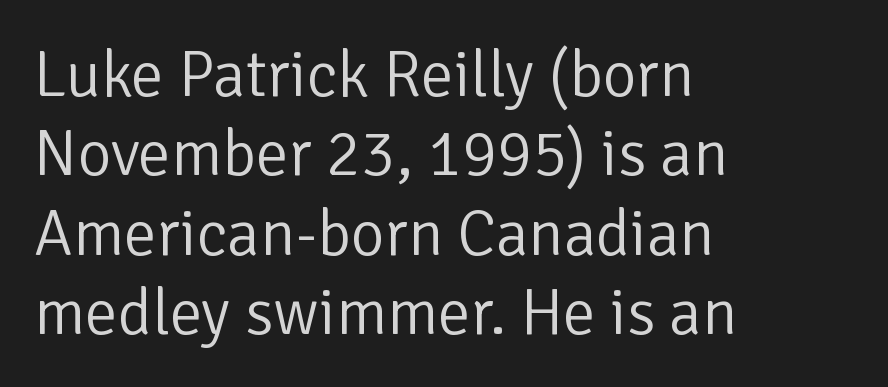
The image shows 65 px light sans-serif type, upright; set left-aligned, line spacing 1.22x, normal letter spacing, not underlined; low stroke contrast and a medium x-height.
